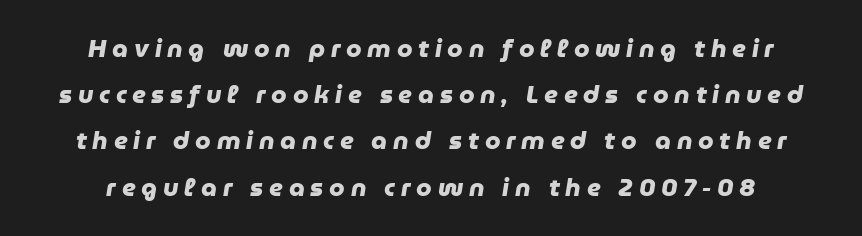
Q: Is the text bold? A: Yes.
Q: Is the text underlined? A: No.
Q: Is the spacing between letters normal or unusually wide? A: Unusually wide.
